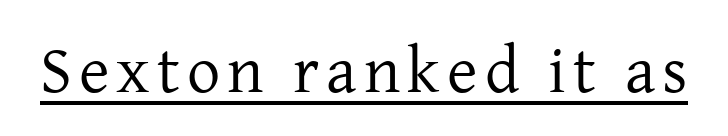
The image shows 66 px regular-weight serif type, upright; set underlined; low stroke contrast and a medium x-height.
